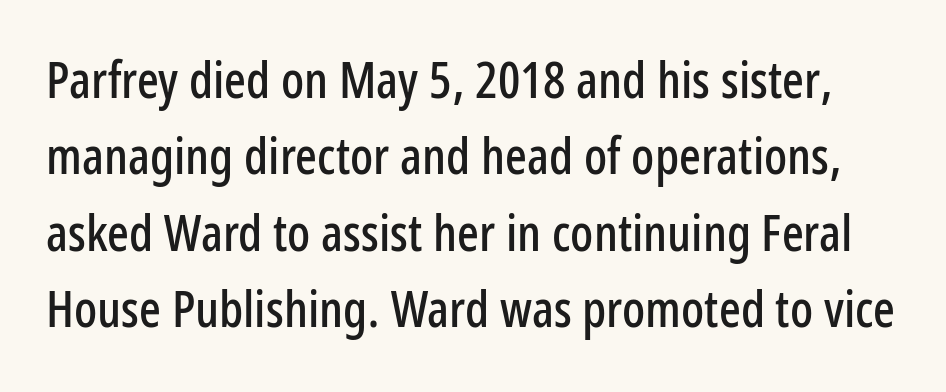
The passage shown is not underscored anywhere. Quick note: not italic, upright. The text was rendered using a sans face with plain stroke endings. Here the designer chose a conventional face with non-uniform glyph widths.
